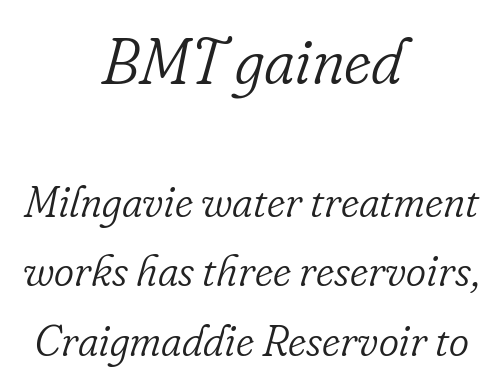
The image shows 64 px light serif type, italic (leaning right); set centered, normal line spacing (1.61x), normal letter spacing, not underlined; the first (top) block is 1.49x larger; low stroke contrast and a small x-height.
